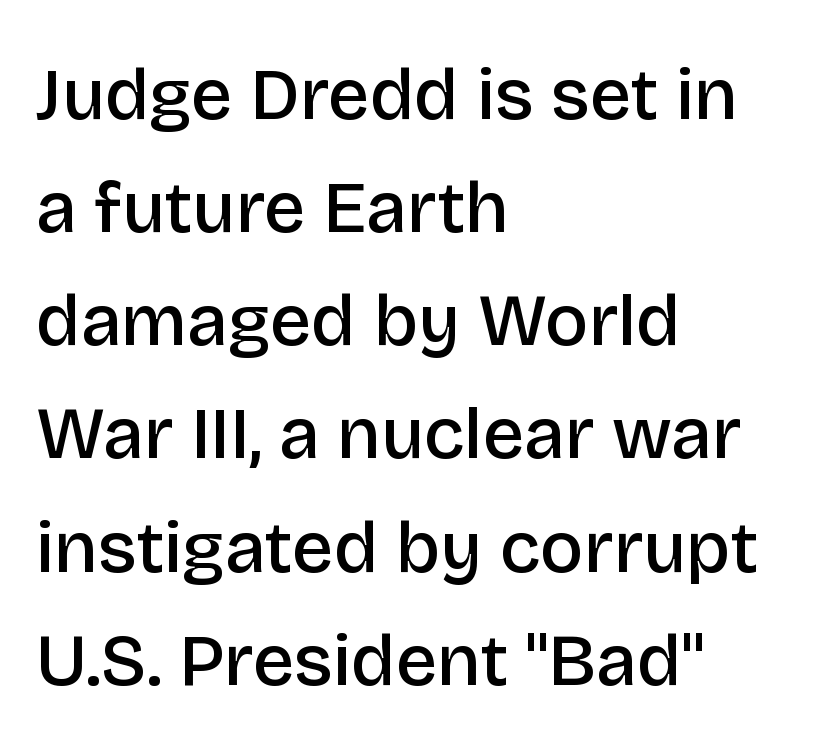
The image shows 73 px semibold sans-serif type, upright; set left-aligned, normal line spacing (1.55x), normal letter spacing, not underlined; low stroke contrast and a large x-height.
